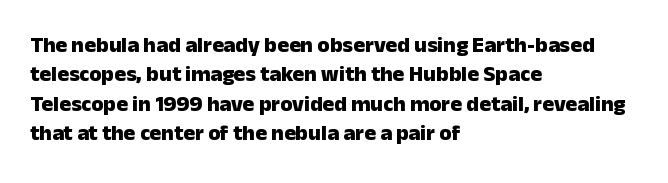
{"italic": "no", "bold": "yes", "underline": "no", "align": "left", "line_spacing": "normal", "line_spacing_ratio": 1.34, "letter_spacing": "normal", "letter_spacing_em": 0.0, "glyph_px": 22}
